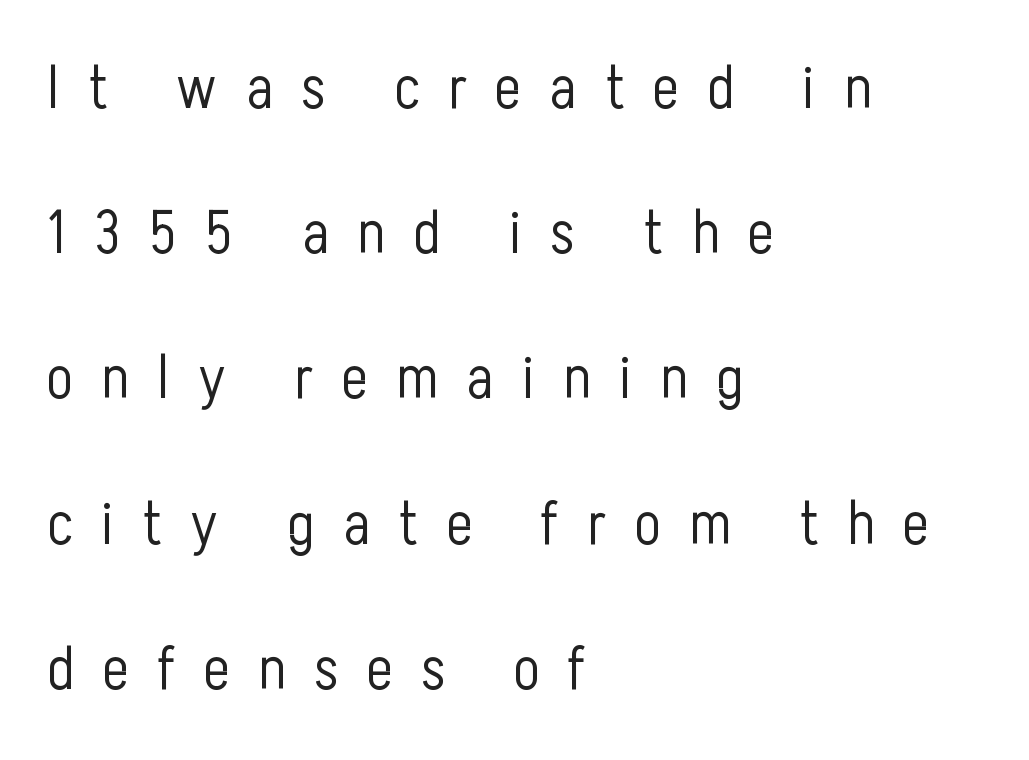
Q: Is the text bold? A: No.
Q: Is the text italic (slanted)? A: No, it is upright.
Q: Is the typeface a serif or a sans-serif typeface? A: Sans-serif.
Q: Is the text underlined? A: No.
Q: How is the paragraph aligned? A: Left-aligned.
Q: Is the spacing between letters normal or unusually wide? A: Unusually wide.
Q: Is the spacing between lines tight, normal or loose? A: Loose.
Q: Width (condensed, normal, or wide)? A: Condensed.
Q: Stroke contrast? A: Low.
Q: x-height? A: Medium.
Q: Monospaced? A: No.
